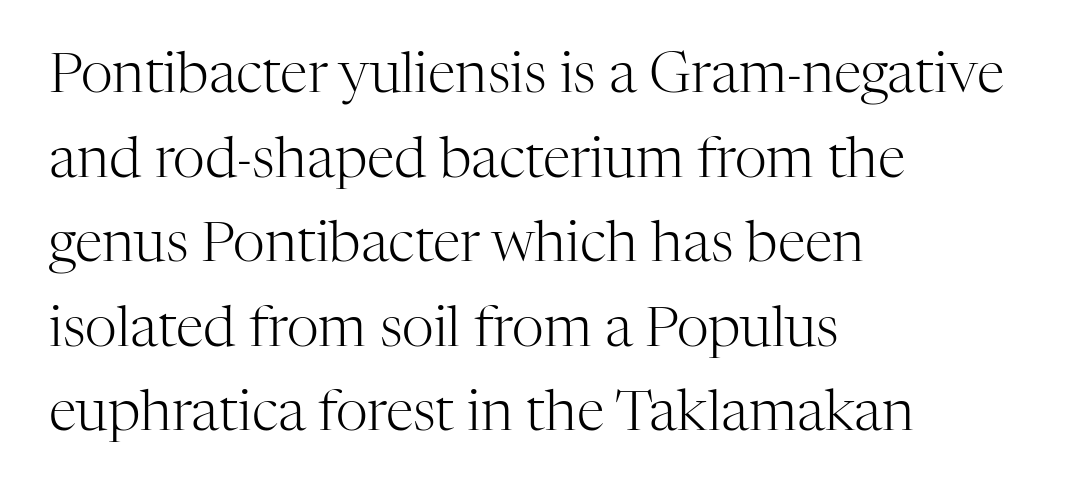
Successive baselines arrive at the customary interval. Tall strokes in this sample are plumb rather than angled. Think of a printed novel: that variable character pitch is what you see here. Caption: face not bold, strokes unweighted. Which margin do the lines hug? The left one — the right edge is uneven. The typeface chosen for these lines features serifs.
